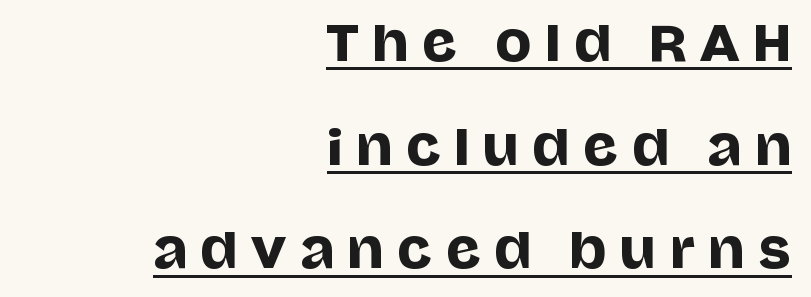
This sample trades compactness for vertical openness between lines. The rendering uses natural spacing where letterforms have individual widths. Notice how the stems are strictly vertical — no italics here. Like a heading marked for emphasis, these lines bear an underscore. These lines stack with their right ends in a neat column.
